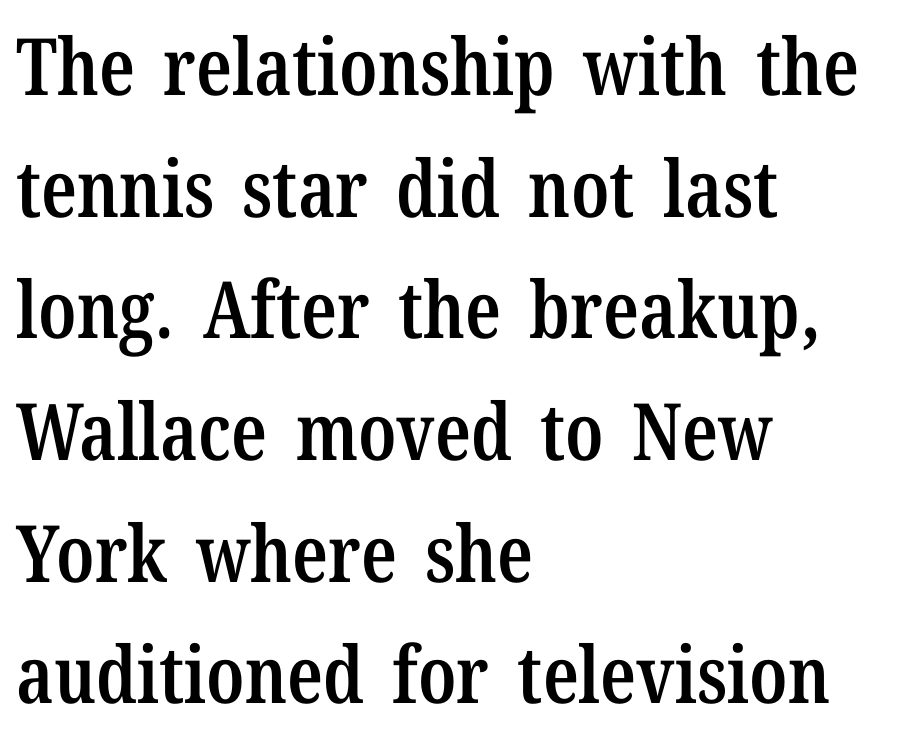
{"serif": "yes", "italic": "no", "bold": "semi", "weight": "semibold", "width": "condensed", "stroke_contrast": "low", "x_height": "medium", "monospaced": "no", "underline": "no", "align": "left", "line_spacing": "normal", "line_spacing_ratio": 1.54, "letter_spacing": "normal", "letter_spacing_em": 0.0, "glyph_px": 79}
